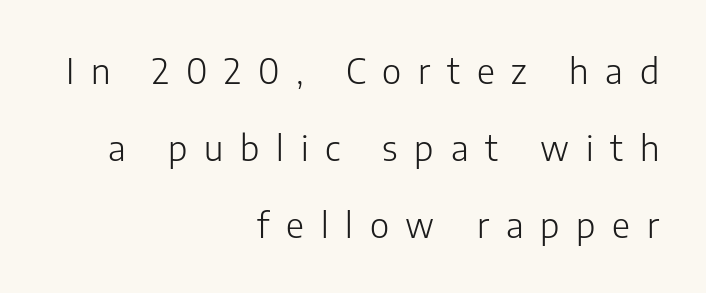
Unlike a traditional serif, this face leaves its strokes unadorned. The ragged edge is on the left, which tells us the setting is flush right. Anything drawn beneath the words? Only blank space. What's the leading like? Stretched, with rows far apart. Each letter keeps its own natural width here, so spacing adapts to shape.
